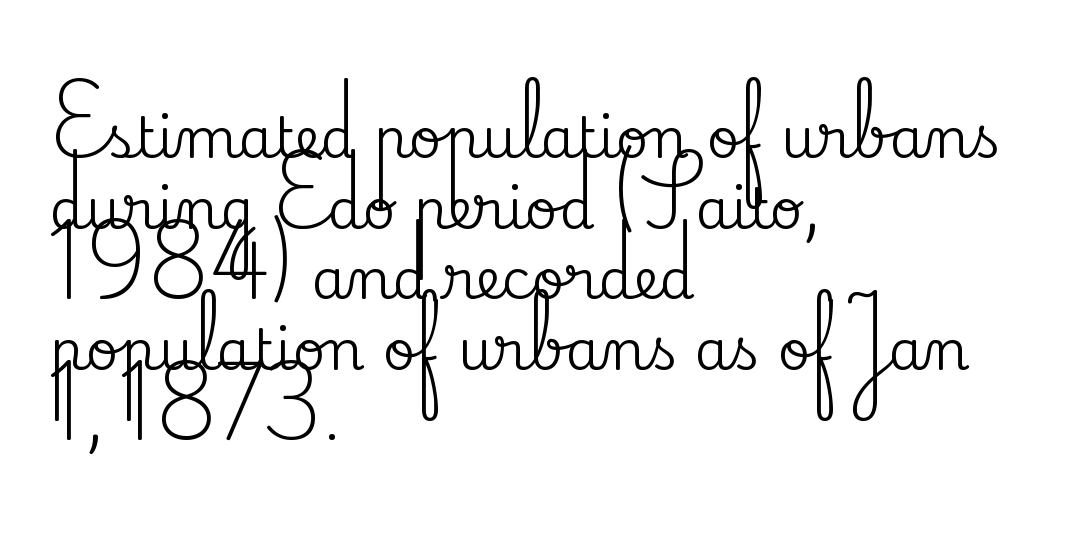
Beneath every word, the page is bare. A serif font was chosen for this passage. The face used here is rendered with its standard letterfit. Students, observe: this is what conventionally led text looks like.
